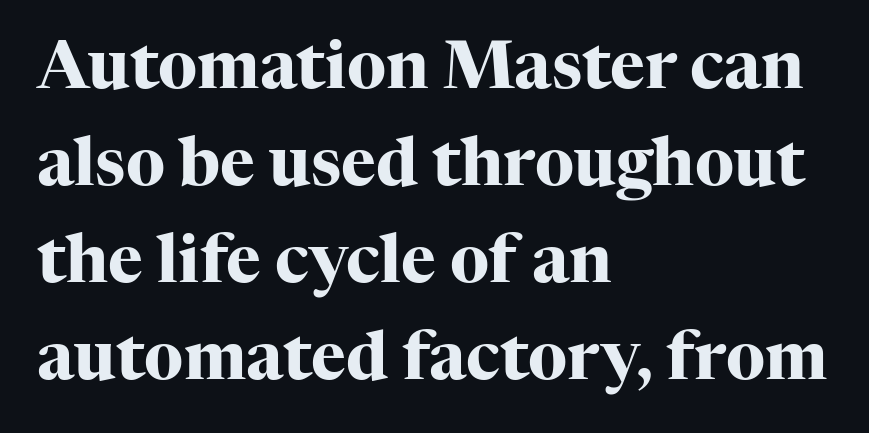
{"serif": "yes", "italic": "no", "bold": "yes", "weight": "heavy", "width": "normal", "stroke_contrast": "high", "x_height": "medium", "monospaced": "no", "underline": "no", "align": "left", "line_spacing": "normal", "line_spacing_ratio": 1.47, "letter_spacing": "normal", "letter_spacing_em": 0.0, "glyph_px": 66}
